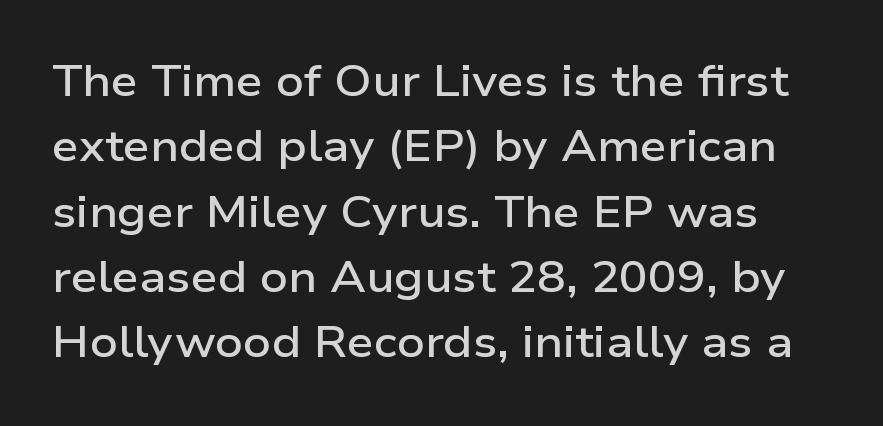
{"serif": "no", "italic": "no", "bold": "semi", "weight": "semibold", "width": "wide", "stroke_contrast": "low", "x_height": "medium", "monospaced": "no", "underline": "no", "line_spacing": "normal", "line_spacing_ratio": 1.52, "letter_spacing": "normal", "letter_spacing_em": 0.0, "glyph_px": 43}
